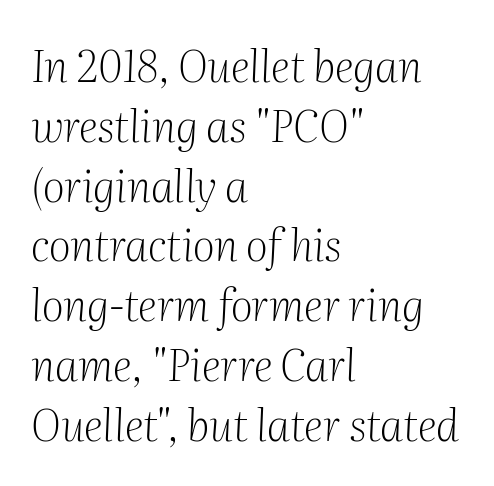
The image shows 43 px light serif type, italic (leaning right); set left-aligned, normal line spacing (1.39x), normal letter spacing, not underlined; medium stroke contrast and a medium x-height.
